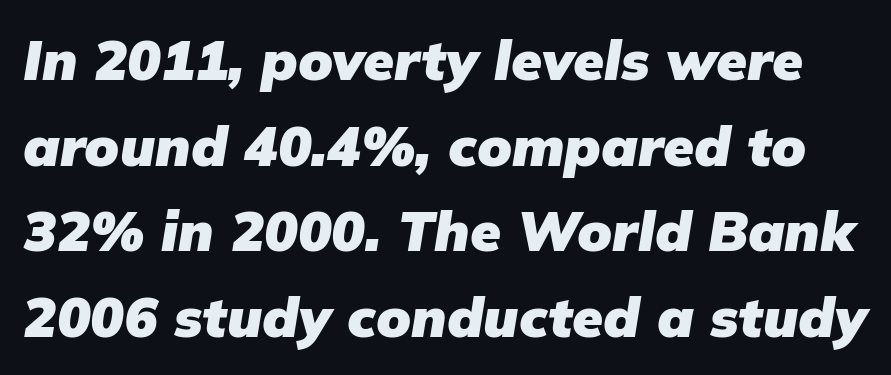
The image shows 56 px heavy type, italic (leaning right); set normal line spacing (1.53x), normal letter spacing, not underlined; low stroke contrast and a medium x-height.
